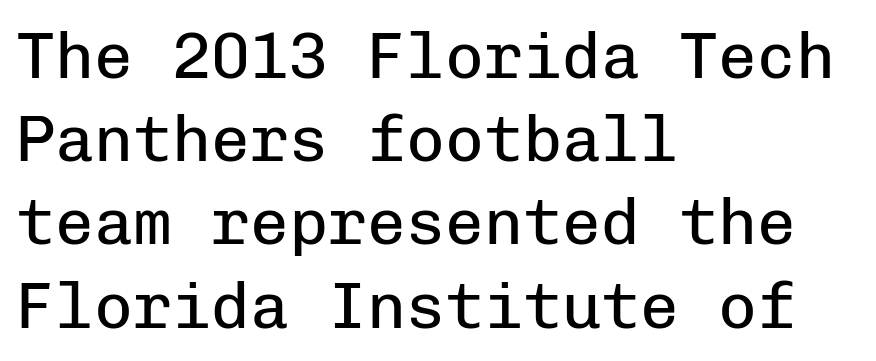
{"serif": "no", "italic": "no", "bold": "no", "weight": "regular", "width": "normal", "stroke_contrast": "low", "x_height": "medium", "monospaced": "yes", "underline": "no", "align": "left", "line_spacing": "normal", "line_spacing_ratio": 1.28, "letter_spacing": "normal", "letter_spacing_em": 0.0, "glyph_px": 65}
